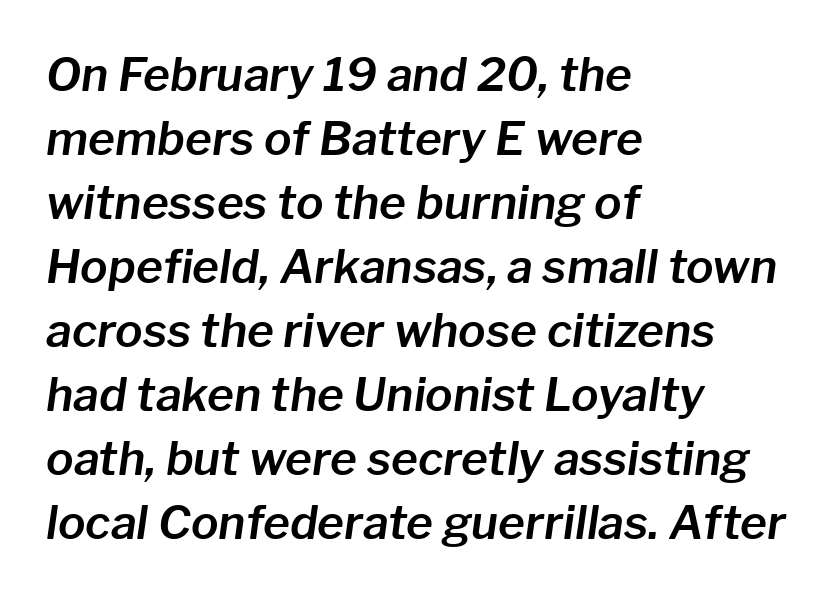
{"italic": "yes", "lean": "right", "slant_degrees": 8, "width": "normal", "stroke_contrast": "low", "x_height": "medium", "monospaced": "no", "underline": "no", "align": "left", "line_spacing": "normal", "line_spacing_ratio": 1.39, "letter_spacing": "normal", "letter_spacing_em": 0.0, "glyph_px": 46}
